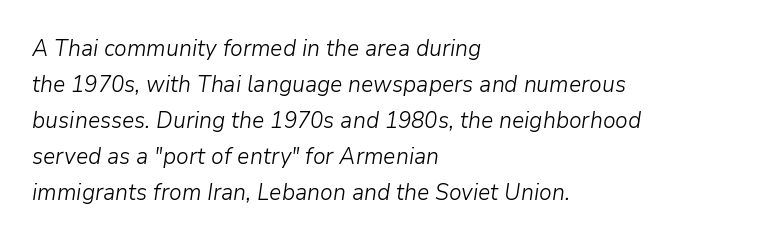
Q: Is the text bold? A: No.
Q: Is the text italic (slanted)? A: Yes, it leans right by about 9 degrees.
Q: Is the text underlined? A: No.
Q: How is the paragraph aligned? A: Left-aligned.
Q: Is the spacing between letters normal or unusually wide? A: Normal.
Q: Is the spacing between lines tight, normal or loose? A: Normal.
